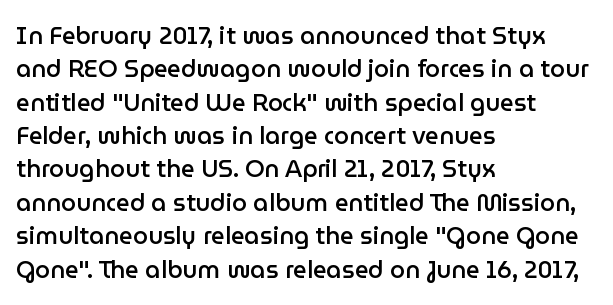
Q: Is the text bold? A: Semi-bold.
Q: Is the text italic (slanted)? A: No, it is upright.
Q: Is the text underlined? A: No.
Q: How is the paragraph aligned? A: Left-aligned.
Q: Is the spacing between letters normal or unusually wide? A: Normal.
Q: Is the spacing between lines tight, normal or loose? A: Normal.
